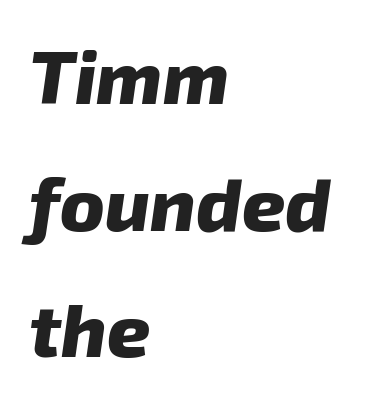
Is the letter spacing exaggerated? No — it looks like the ordinary default. Clear beneath every line of the passage. Summary of weight: heavy, a full bold. Is the block centered? No — it sits flush against the left margin.
